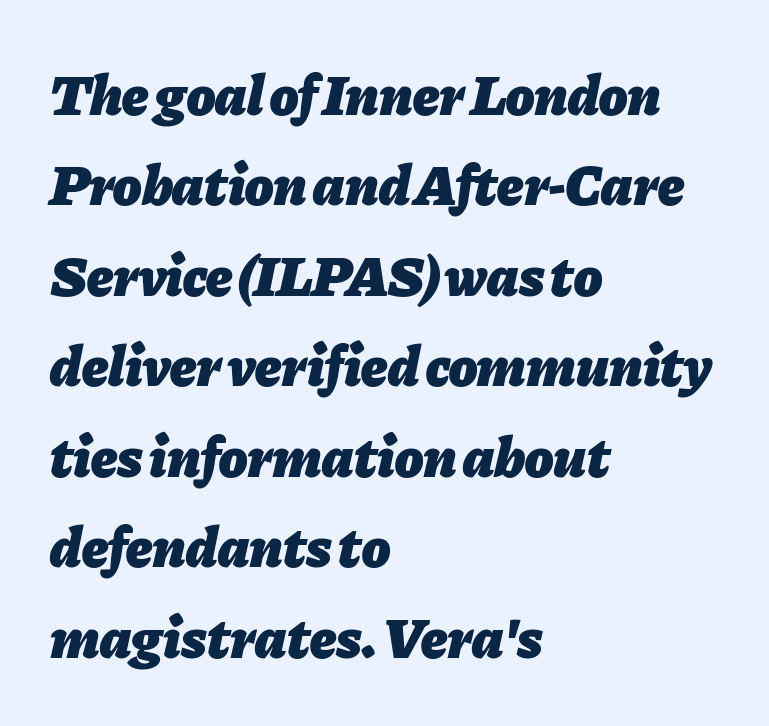
The image shows 58 px heavy type, italic (leaning right); set left-aligned, normal line spacing (1.56x), normal letter spacing, not underlined; low stroke contrast and a medium x-height.
